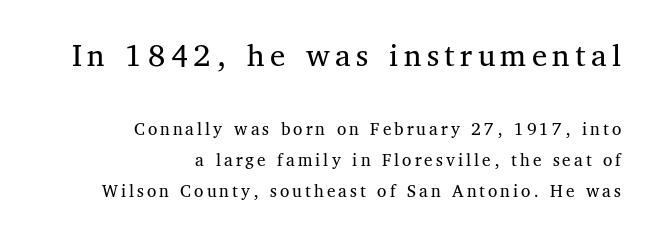
This is the regular roman posture of the typeface. The typeface has the unassuming heft of standard copy or less. This rendering employs a face with finishing strokes, i.e., a serif. The letters advance in unequal steps, a hallmark of proportional type.
